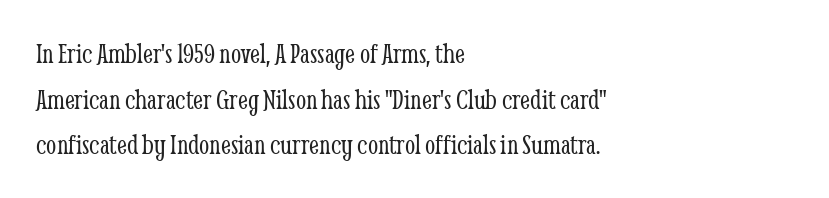
{"serif": "yes", "italic": "no", "bold": "no", "weight": "light", "width": "condensed", "stroke_contrast": "low", "x_height": "medium", "monospaced": "no", "underline": "no", "align": "left", "line_spacing": "normal", "line_spacing_ratio": 1.57, "letter_spacing": "normal", "letter_spacing_em": 0.0, "glyph_px": 29}
